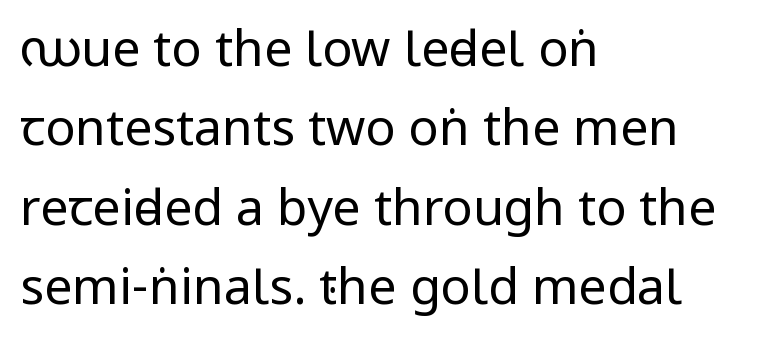
{"serif": "no", "italic": "no", "bold": "no", "weight": "regular", "width": "condensed", "stroke_contrast": "low", "underline": "no", "align": "left", "line_spacing": "normal", "line_spacing_ratio": 1.59, "letter_spacing": "normal", "letter_spacing_em": 0.0, "glyph_px": 50}
